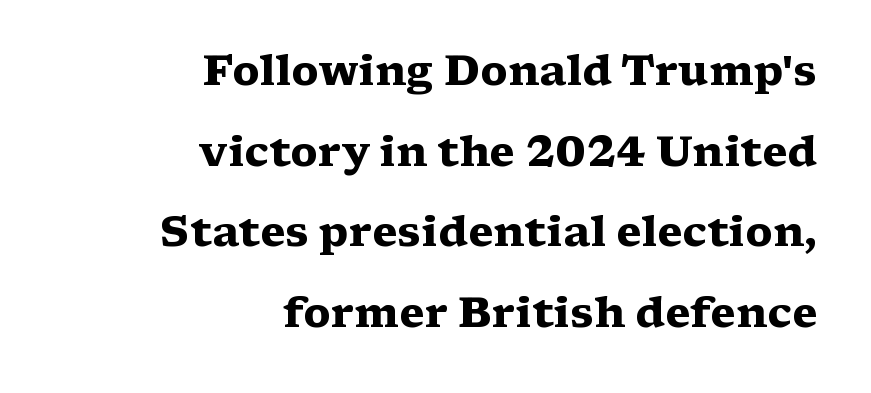
The image shows 42 px heavy, wide serif type, upright; set right-aligned, loose line spacing (1.92x), normal letter spacing, not underlined; medium stroke contrast and a medium x-height.
